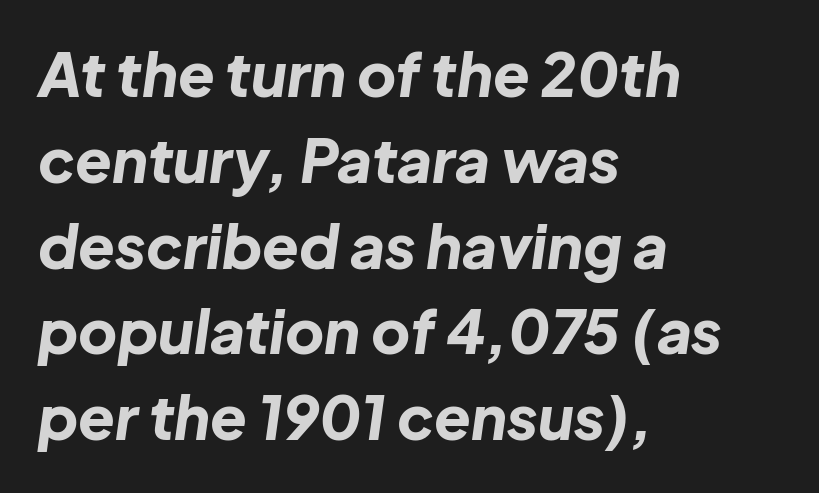
{"italic": "yes", "lean": "right", "slant_degrees": 8, "bold": "yes", "weight": "bold", "width": "normal", "stroke_contrast": "low", "x_height": "medium", "monospaced": "no", "underline": "no", "align": "left", "line_spacing": "normal", "line_spacing_ratio": 1.43, "letter_spacing": "normal", "letter_spacing_em": 0.0, "glyph_px": 60}
